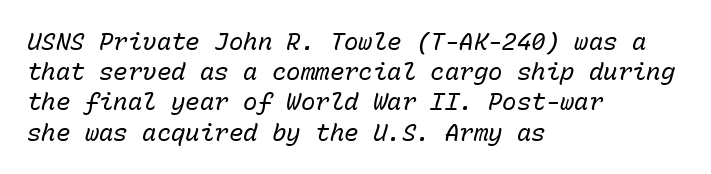
{"italic": "yes", "lean": "right", "slant_degrees": 15, "bold": "no", "underline": "no", "align": "left", "line_spacing": "normal", "line_spacing_ratio": 1.26, "letter_spacing": "normal", "letter_spacing_em": 0.0, "glyph_px": 24}
